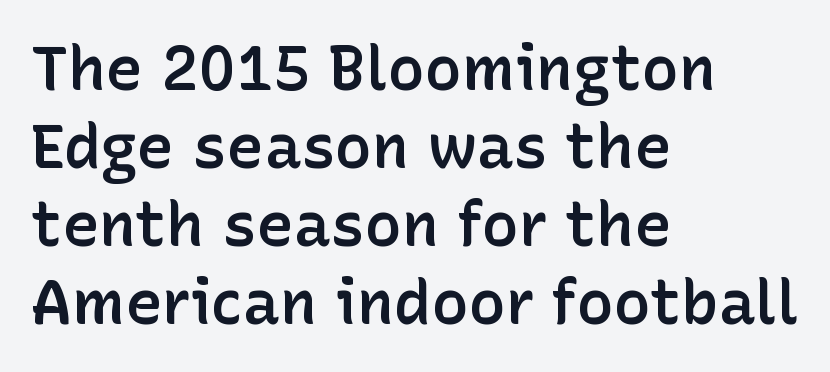
{"serif": "no", "italic": "no", "bold": "semi", "weight": "semibold", "width": "normal", "stroke_contrast": "low", "x_height": "medium", "monospaced": "no", "underline": "no", "align": "left", "line_spacing": "normal", "line_spacing_ratio": 1.26, "letter_spacing": "normal", "letter_spacing_em": 0.0, "glyph_px": 62}
